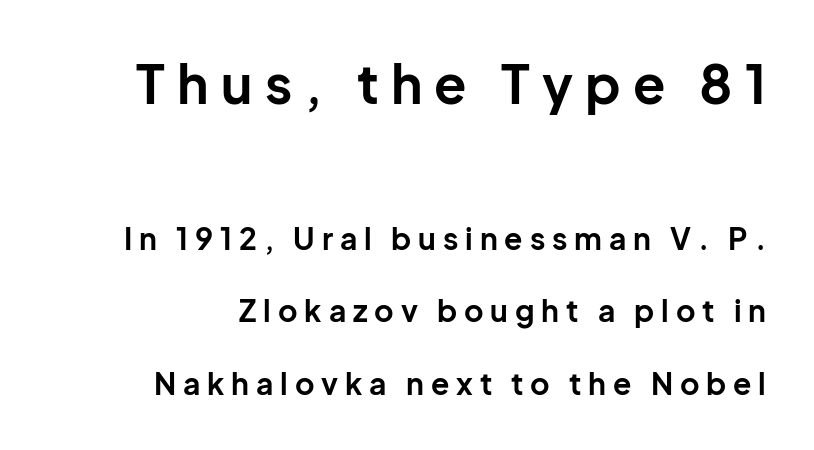
The image shows 53 px bold sans-serif type, upright; set loose line spacing (2.41x), unusually wide letter spacing (+0.23 em), not underlined; the first (top) block is 1.77x larger; low stroke contrast and a medium x-height.
